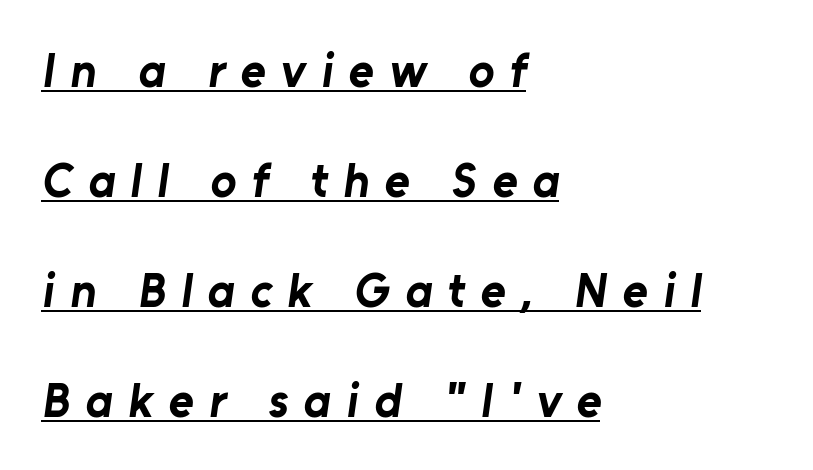
{"serif": "no", "bold": "yes", "weight": "bold", "width": "normal", "stroke_contrast": "low", "x_height": "medium", "monospaced": "no", "underline": "yes", "align": "left", "line_spacing": "loose", "line_spacing_ratio": 2.29, "letter_spacing": "wide", "letter_spacing_em": 0.32, "glyph_px": 48}
